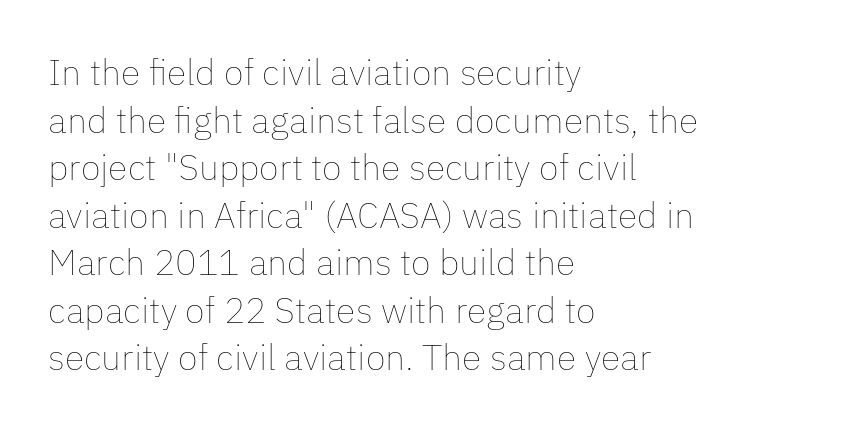
Q: Is the text bold? A: No.
Q: Is the text italic (slanted)? A: No, it is upright.
Q: Is the text underlined? A: No.
Q: How is the paragraph aligned? A: Left-aligned.
Q: Is the spacing between letters normal or unusually wide? A: Normal.
Q: Is the spacing between lines tight, normal or loose? A: Normal.
Q: Width (condensed, normal, or wide)? A: Normal.
Q: Stroke contrast? A: Low.
Q: x-height? A: Medium.
Q: Monospaced? A: No.
